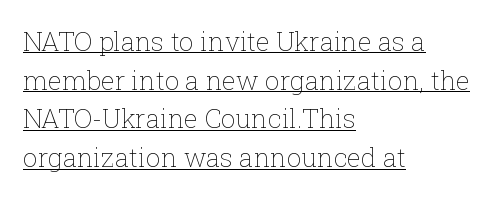
Ink coverage per letter is moderate at most. You can see a thin bar hugging the bottom of the glyphs. Every row of glyphs begins at an identical x-position on the left. The block of text has a typical density, with ordinary space between rows. No italicization has been applied; the sample stays upright.
